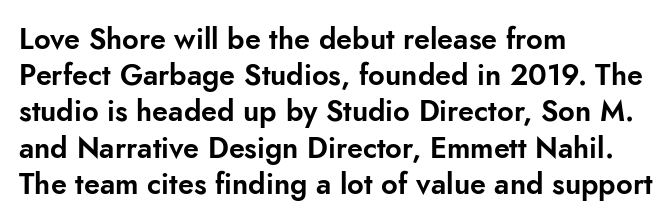
{"serif": "no", "italic": "no", "width": "normal", "stroke_contrast": "low", "x_height": "small", "monospaced": "no", "underline": "no", "align": "left", "line_spacing": "normal", "line_spacing_ratio": 1.25, "letter_spacing": "normal", "letter_spacing_em": 0.0, "glyph_px": 29}
